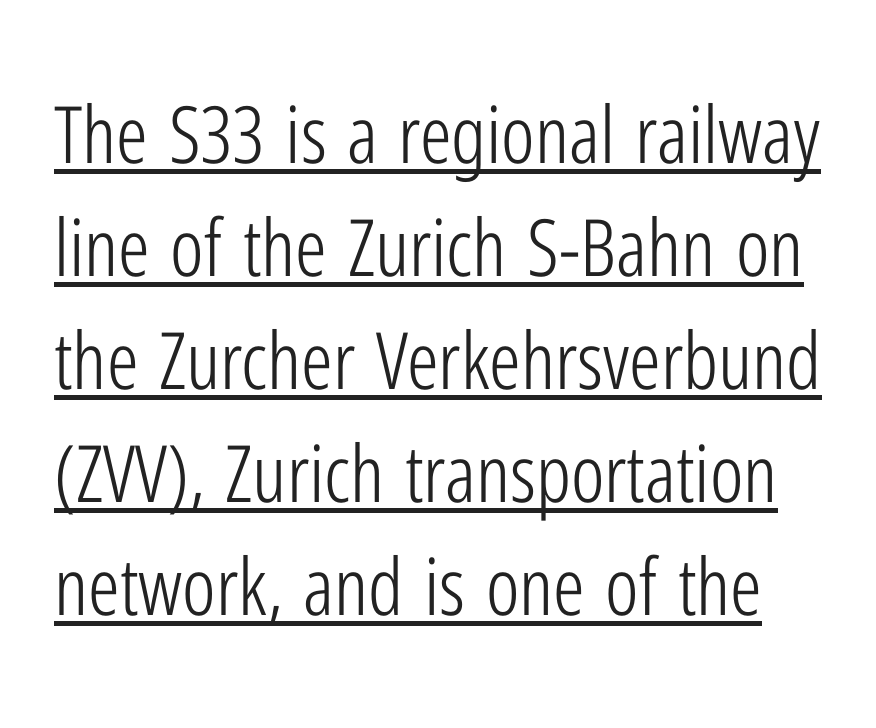
{"serif": "no", "italic": "no", "bold": "no", "weight": "light", "width": "condensed", "stroke_contrast": "low", "x_height": "medium", "monospaced": "no", "underline": "yes", "line_spacing": "normal", "line_spacing_ratio": 1.43, "letter_spacing": "normal", "letter_spacing_em": 0.0, "glyph_px": 79}
